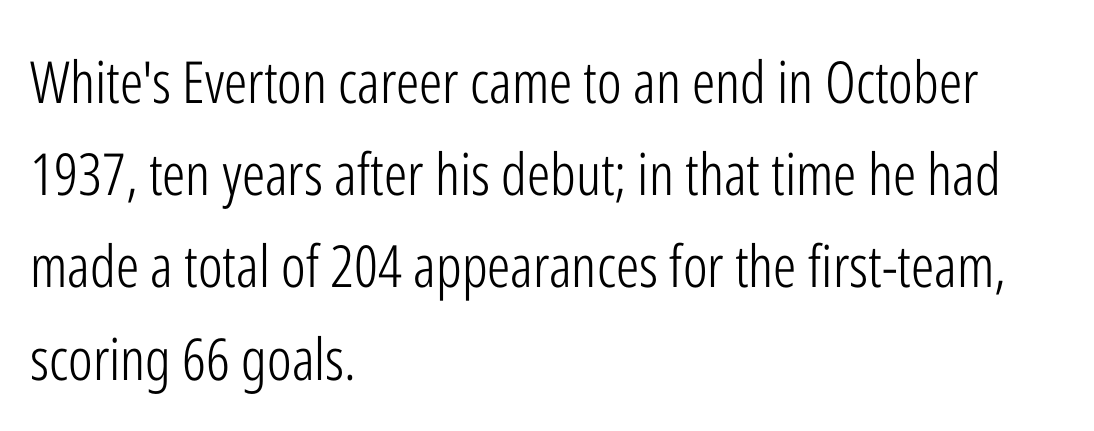
Serifs: no, the terminals of the letterforms are clean. Is this a fixed-width face? No — the glyphs have proportional, varying widths. This reads as an unemphasized weight, regular at the heaviest. The typesetter chose a ragged-right arrangement here. Upright lettering throughout.
